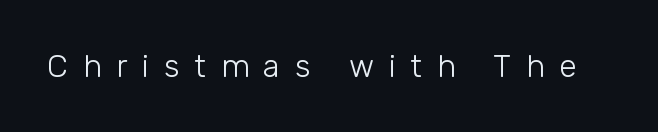
Q: Is the text bold? A: No.
Q: Is the text italic (slanted)? A: No, it is upright.
Q: Is the typeface a serif or a sans-serif typeface? A: Sans-serif.
Q: Is the text underlined? A: No.
Q: Is the spacing between letters normal or unusually wide? A: Unusually wide.
Q: Width (condensed, normal, or wide)? A: Normal.
Q: Stroke contrast? A: Low.
Q: x-height? A: Medium.
Q: Monospaced? A: No.
